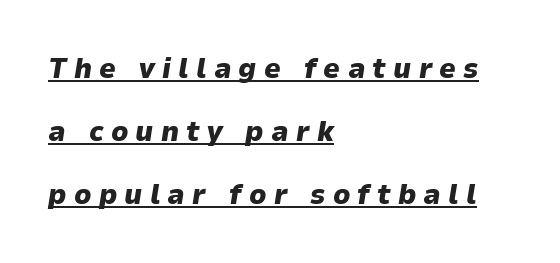
The image shows 29 px heavy type, italic (leaning right); set left-aligned, loose line spacing (2.17x), unusually wide letter spacing (+0.25 em), underlined; low stroke contrast and a medium x-height.
